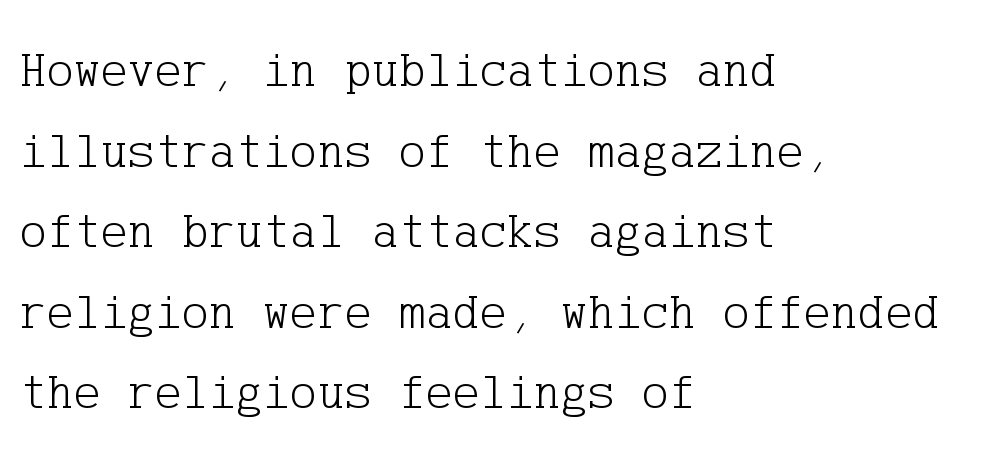
Q: Is the text bold? A: No.
Q: Is the text italic (slanted)? A: No, it is upright.
Q: Is the typeface a serif or a sans-serif typeface? A: Serif.
Q: Is the text underlined? A: No.
Q: How is the paragraph aligned? A: Left-aligned.
Q: Is the spacing between letters normal or unusually wide? A: Normal.
Q: Is the spacing between lines tight, normal or loose? A: Normal.
Q: Width (condensed, normal, or wide)? A: Normal.
Q: Stroke contrast? A: Low.
Q: x-height? A: Medium.
